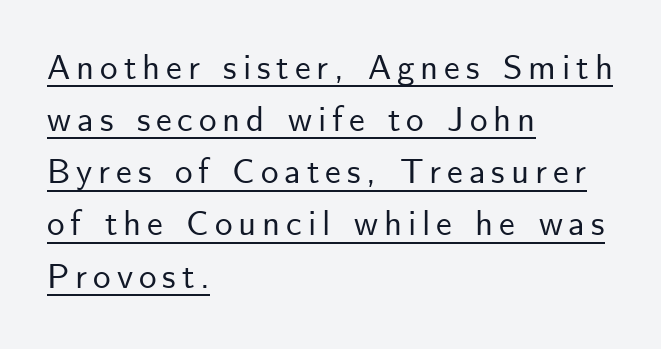
The image shows 35 px sans-serif type, upright; set left-aligned, normal line spacing (1.49x), underlined; low stroke contrast and a small x-height.
